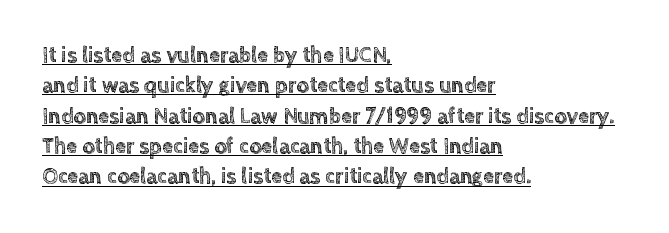
Leftover space on each line is placed entirely after the last word. The lines sit at an ordinary, default distance from one another. Characters remain perfectly vertical along every line. The line texture is even and compact thanks to regular tracking.
